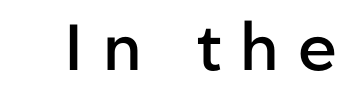
{"serif": "no", "italic": "no", "bold": "semi", "weight": "semibold", "width": "normal", "stroke_contrast": "low", "x_height": "medium", "monospaced": "no", "underline": "no", "letter_spacing": "wide", "letter_spacing_em": 0.3, "glyph_px": 65}
